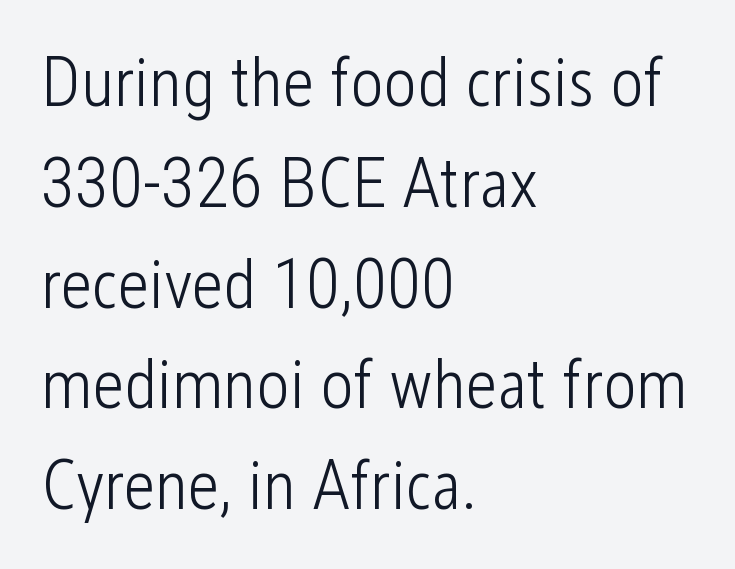
The image shows 70 px light, condensed sans-serif type, upright; set left-aligned, normal line spacing (1.44x), normal letter spacing, not underlined; low stroke contrast and a medium x-height.
